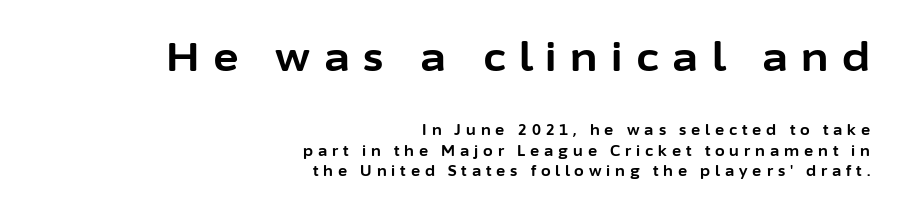
{"serif": "no", "italic": "no", "bold": "yes", "weight": "bold", "width": "normal", "stroke_contrast": "low", "x_height": "medium", "monospaced": "no", "underline": "no", "align": "right", "line_spacing": "normal", "line_spacing_ratio": 1.44, "letter_spacing": "wide", "letter_spacing_em": 0.35, "larger_block": "first", "size_ratio": 2.79, "glyph_px": 39}
